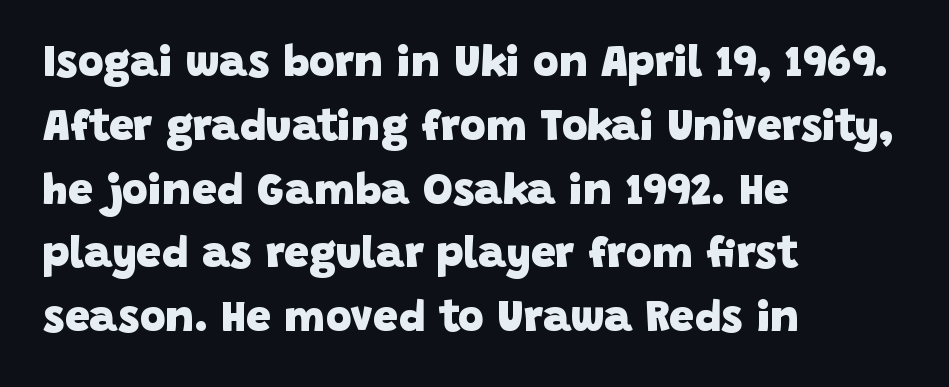
The image shows 44 px heavy sans-serif type; set left-aligned, normal line spacing (1.45x), normal letter spacing, not underlined; low stroke contrast and a large x-height.
